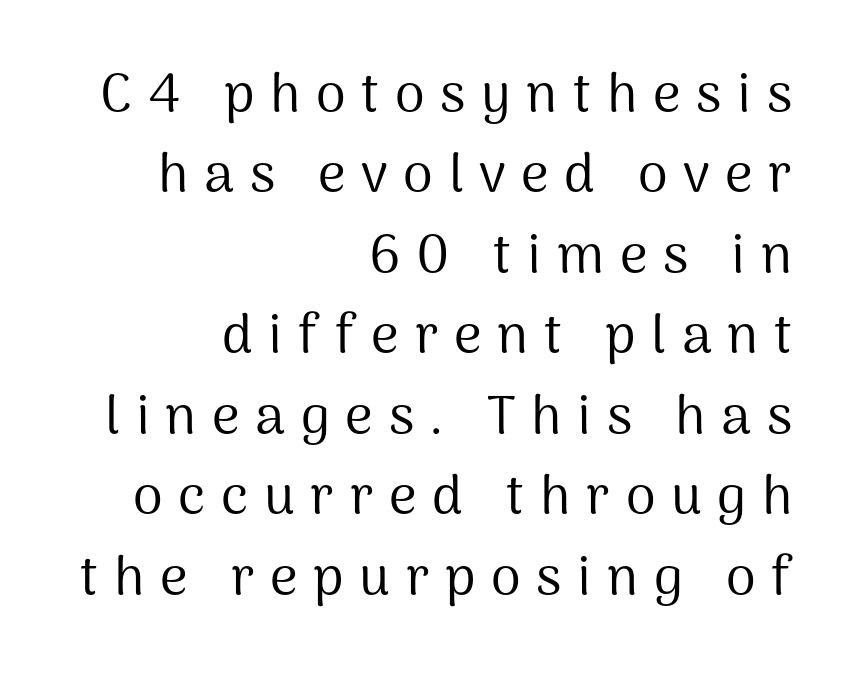
The image shows 54 px regular-weight sans-serif type, upright; set right-aligned, normal line spacing (1.49x), unusually wide letter spacing (+0.29 em), not underlined; medium stroke contrast and a medium x-height.
